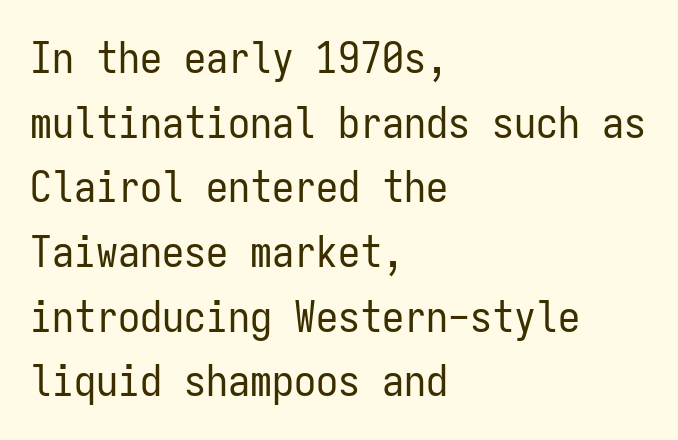
The image shows 44 px regular-weight, condensed sans-serif type, upright, monospaced; set left-aligned, normal line spacing (1.47x), normal letter spacing, not underlined; low stroke contrast and a medium x-height.
